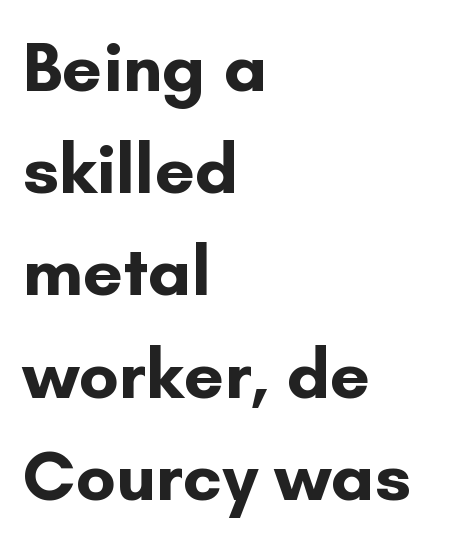
The image shows 71 px bold sans-serif type, upright; set left-aligned, normal line spacing (1.44x), normal letter spacing, not underlined; low stroke contrast and a small x-height.
